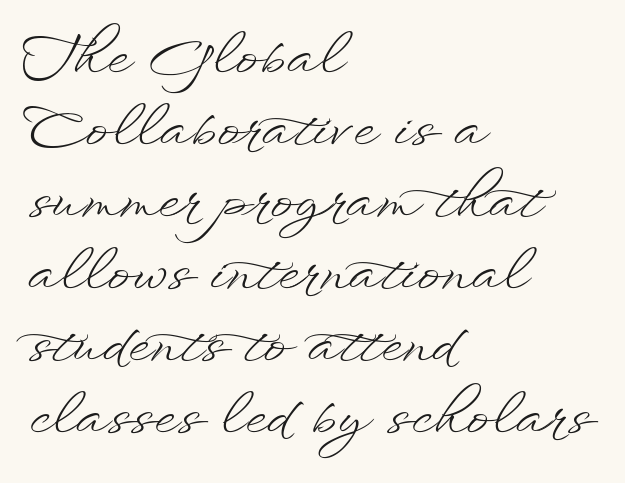
The image shows 55 px light, wide type; set left-aligned, normal line spacing (1.31x), normal letter spacing, not underlined; low stroke contrast and a small x-height.
